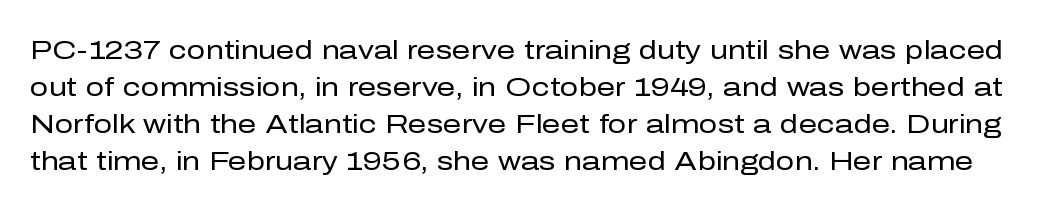
Q: Is the text bold? A: No.
Q: Is the text italic (slanted)? A: No, it is upright.
Q: Is the text underlined? A: No.
Q: Is the spacing between letters normal or unusually wide? A: Normal.
Q: Is the spacing between lines tight, normal or loose? A: Normal.
